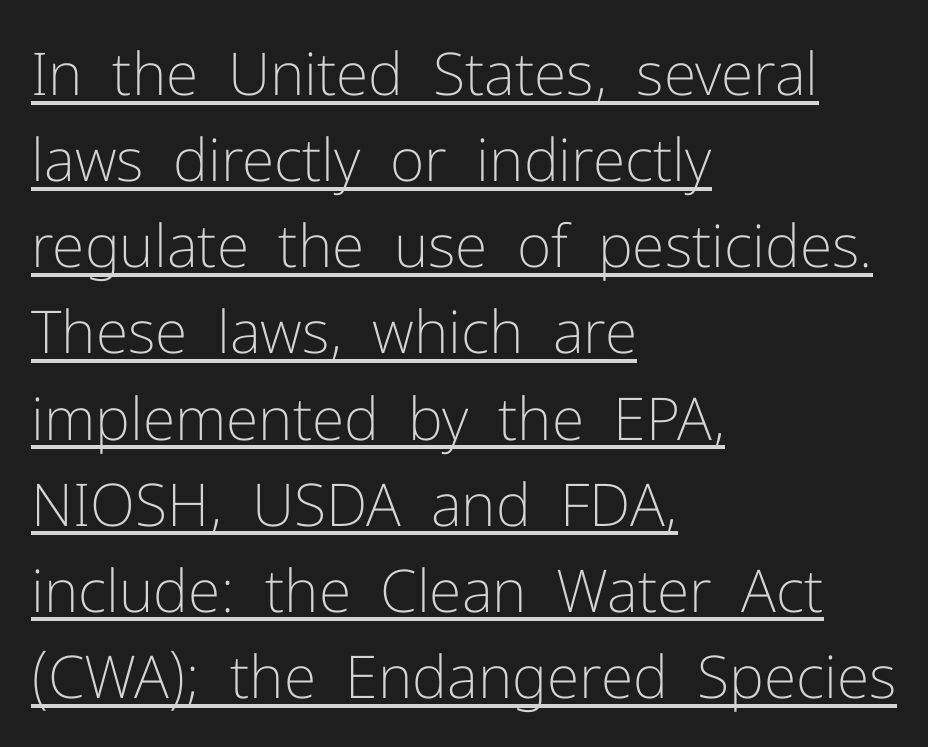
{"serif": "no", "italic": "no", "bold": "no", "weight": "light", "width": "normal", "stroke_contrast": "low", "x_height": "medium", "monospaced": "no", "underline": "yes", "align": "left", "line_spacing": "normal", "line_spacing_ratio": 1.46, "letter_spacing": "normal", "letter_spacing_em": 0.0, "glyph_px": 59}
